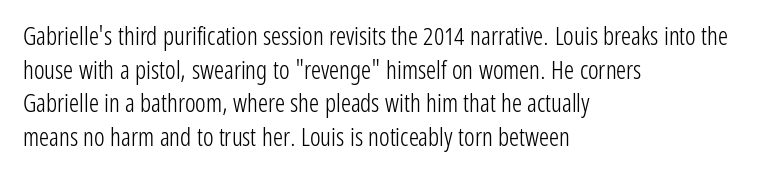
Honestly, there is no underline to notice here at all. When letters stand straight like this, we call the style roman or upright. The passage shown stacks its lines at a standard gap. Horizontal alignment here is leftward, the default for most running prose. Ink coverage per letter is moderate at most.
